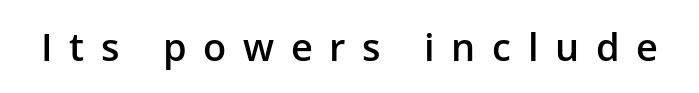
A bit beefed up — I'd call it semibold rather than bold. Short note: letters widely spaced. The text was rendered using a sans face with plain stroke endings. Has an underline been added? It has not. This sample has the flowing, uneven cadence of proportional lettering. The font's upright variant was chosen for this text.
